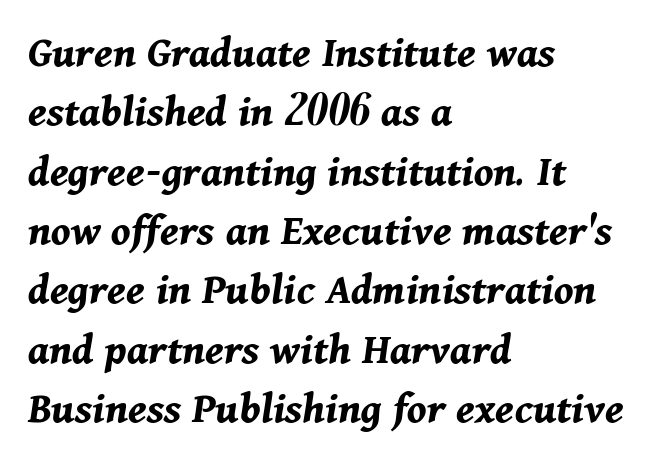
Q: Is the text bold? A: Yes.
Q: Is the text italic (slanted)? A: Yes, it leans right by about 11 degrees.
Q: Is the text underlined? A: No.
Q: How is the paragraph aligned? A: Left-aligned.
Q: Is the spacing between letters normal or unusually wide? A: Normal.
Q: Is the spacing between lines tight, normal or loose? A: Normal.
Q: Width (condensed, normal, or wide)? A: Normal.
Q: Stroke contrast? A: Medium.
Q: x-height? A: Medium.
Q: Monospaced? A: No.
